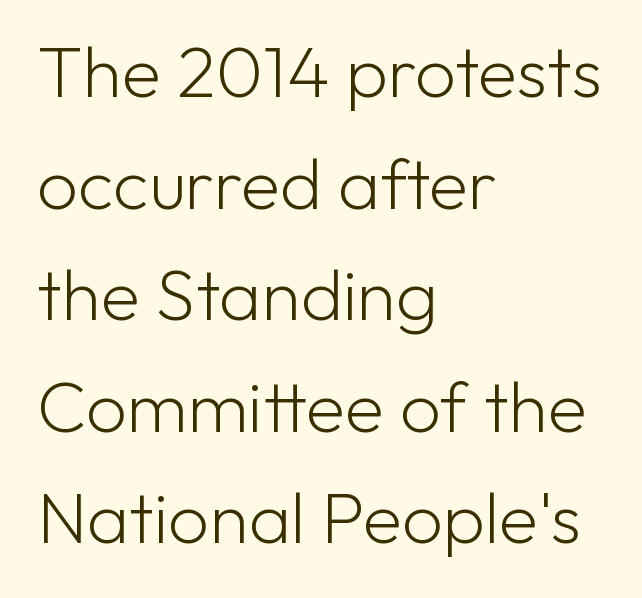
The image shows 72 px light sans-serif type, upright; set left-aligned, normal line spacing (1.55x), normal letter spacing, not underlined; low stroke contrast and a medium x-height.
